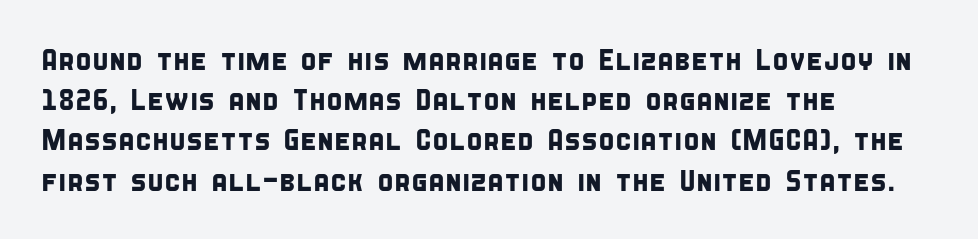
This rendering uses left alignment, leaving the right contour irregular. In terms of letterspacing, this is plain default setting. Successive baselines arrive at the customary interval. Type style note: lacks serifs.
